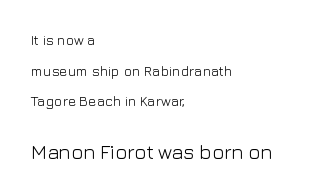
Q: Is the text bold? A: No.
Q: Is the text italic (slanted)? A: No, it is upright.
Q: Is the text underlined? A: No.
Q: How is the paragraph aligned? A: Left-aligned.
Q: Is the spacing between letters normal or unusually wide? A: Normal.
Q: Is the spacing between lines tight, normal or loose? A: Loose.
Q: Which block of text is set in a larger size, the first (top) or the second (bottom)? A: The second (bottom) one.
